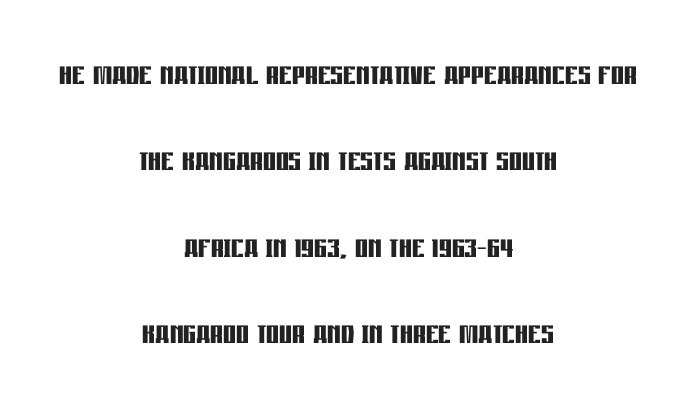
Q: Is the text bold? A: Yes.
Q: Is the text italic (slanted)? A: No, it is upright.
Q: Is the typeface a serif or a sans-serif typeface? A: Sans-serif.
Q: Is the text underlined? A: No.
Q: How is the paragraph aligned? A: Centered.
Q: Is the spacing between letters normal or unusually wide? A: Normal.
Q: Is the spacing between lines tight, normal or loose? A: Loose.
Q: Width (condensed, normal, or wide)? A: Condensed.
Q: Stroke contrast? A: Low.
Q: x-height? A: Large.
Q: Monospaced? A: No.
